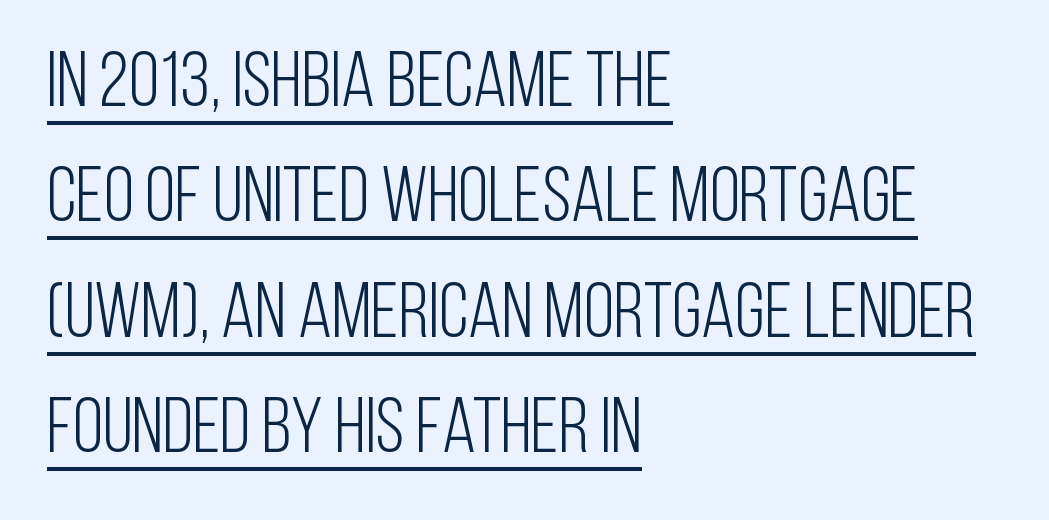
These characters rest on top of a visible drawn line. Letter spacing: default. Look at the bottom of the vertical strokes: they stop flat, with no serifs. The face used here is proportionally spaced, like ordinary book or web type. One-word summary of the alignment: left.
